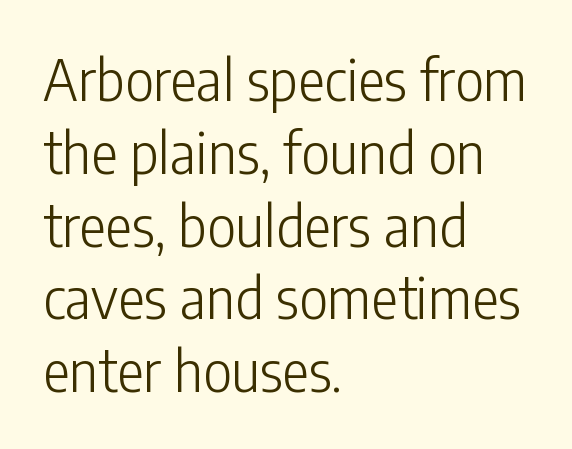
Q: Is the text bold? A: No.
Q: Is the text italic (slanted)? A: No, it is upright.
Q: Is the typeface a serif or a sans-serif typeface? A: Sans-serif.
Q: Is the text underlined? A: No.
Q: How is the paragraph aligned? A: Left-aligned.
Q: Is the spacing between letters normal or unusually wide? A: Normal.
Q: Is the spacing between lines tight, normal or loose? A: Normal.
Q: Width (condensed, normal, or wide)? A: Condensed.
Q: Stroke contrast? A: Low.
Q: x-height? A: Medium.
Q: Monospaced? A: No.
